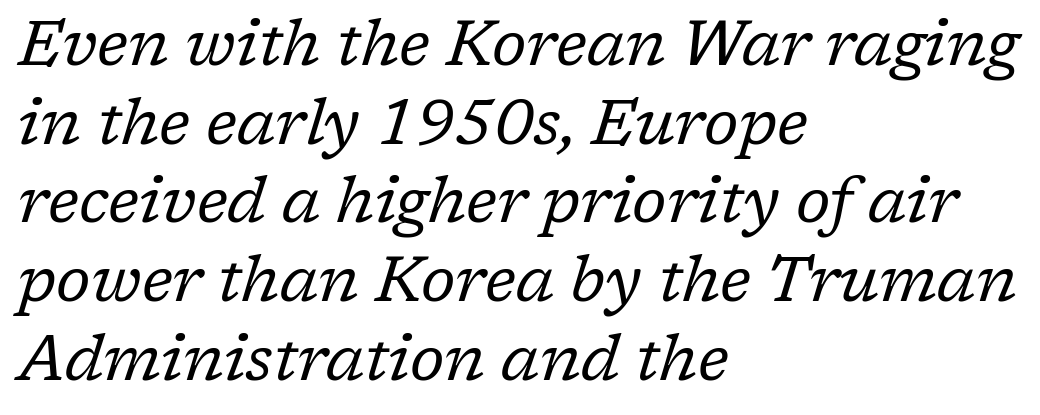
Stroke thickness stays within the range of a standard reading face or lighter. Quick note: interline space is typical. This sample has the flowing, uneven cadence of proportional lettering. Serif or sans? Serif — the stroke terminals have little feet. The rag falls on the right side of this text block. The rendering applies a slant to the glyphs.
